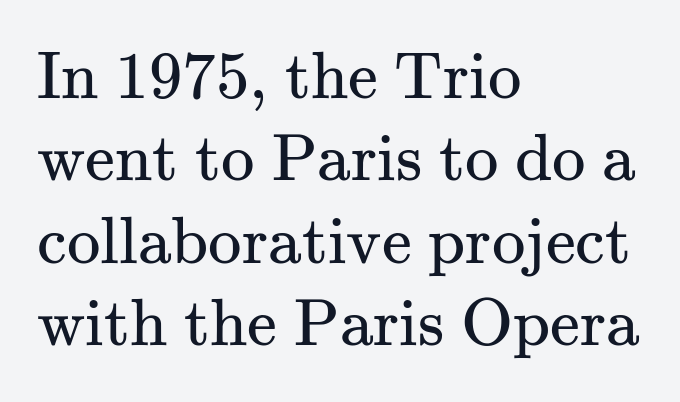
Q: Is the text bold? A: No.
Q: Is the text italic (slanted)? A: No, it is upright.
Q: Is the typeface a serif or a sans-serif typeface? A: Serif.
Q: Is the text underlined? A: No.
Q: How is the paragraph aligned? A: Left-aligned.
Q: Is the spacing between letters normal or unusually wide? A: Normal.
Q: Width (condensed, normal, or wide)? A: Normal.
Q: Stroke contrast? A: Medium.
Q: x-height? A: Small.
Q: Monospaced? A: No.
